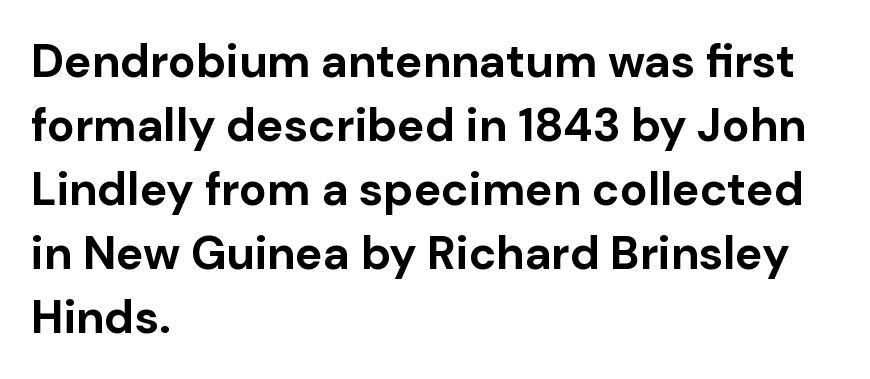
The type is set solid horizontally, with unmodified tracking. This sample keeps an unexceptional amount of space between lines. The rendering shows plain stroke endings on the letterforms — a sans-serif design. Each row of text sits above clean, open space. The axis of the letterforms is exactly vertical. In terms of weight, the rendering is a true, heavy bold.
